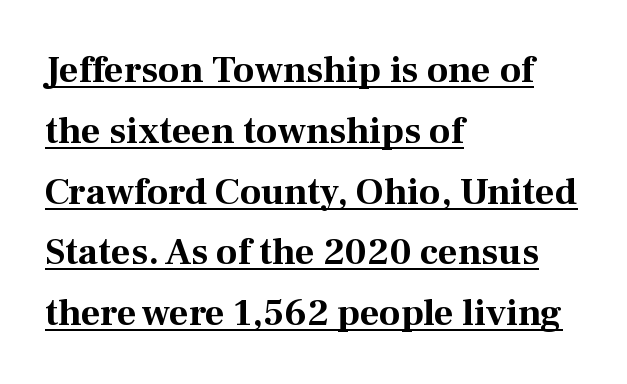
{"serif": "yes", "italic": "no", "bold": "yes", "weight": "bold", "width": "normal", "stroke_contrast": "medium", "x_height": "medium", "monospaced": "no", "underline": "yes", "align": "left", "line_spacing": "normal", "line_spacing_ratio": 1.6, "letter_spacing": "normal", "letter_spacing_em": 0.0, "glyph_px": 38}
